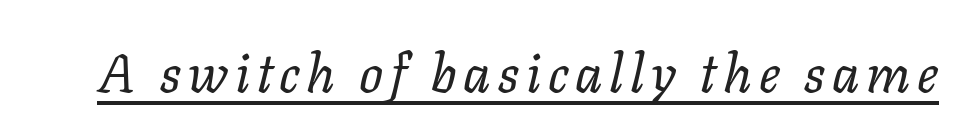
The rendering uses the underline text-decoration. The face used here is proportionally spaced, like ordinary book or web type. Stroke thickness stays within the range of a standard reading face or lighter. The whole block is typeset with a tilt.
